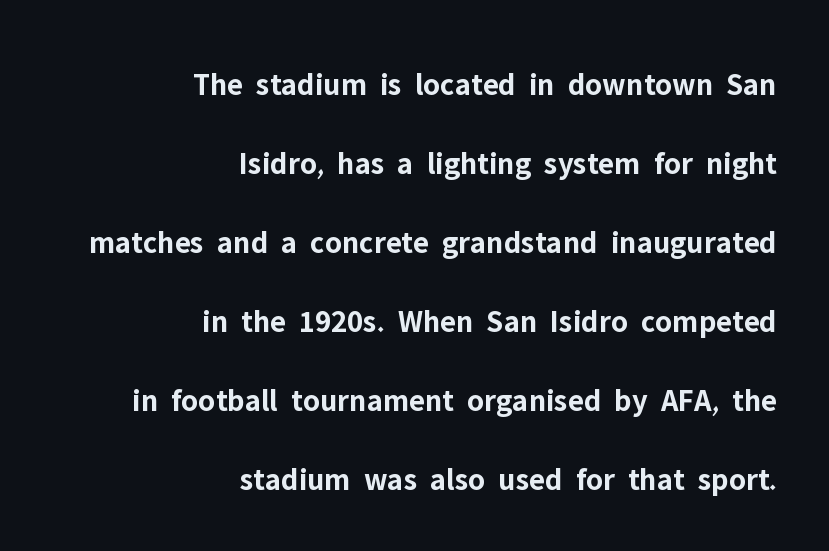
The image shows 32 px bold sans-serif type, upright; set right-aligned, loose line spacing (2.47x), normal letter spacing, not underlined; low stroke contrast and a medium x-height.
